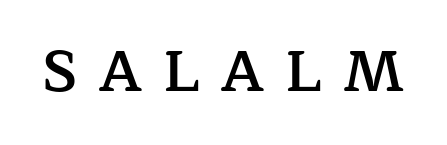
{"serif": "yes", "italic": "no", "bold": "semi", "weight": "semibold", "width": "normal", "stroke_contrast": "low", "x_height": "medium", "monospaced": "no", "underline": "no", "letter_spacing": "wide", "letter_spacing_em": 0.38, "glyph_px": 57}
